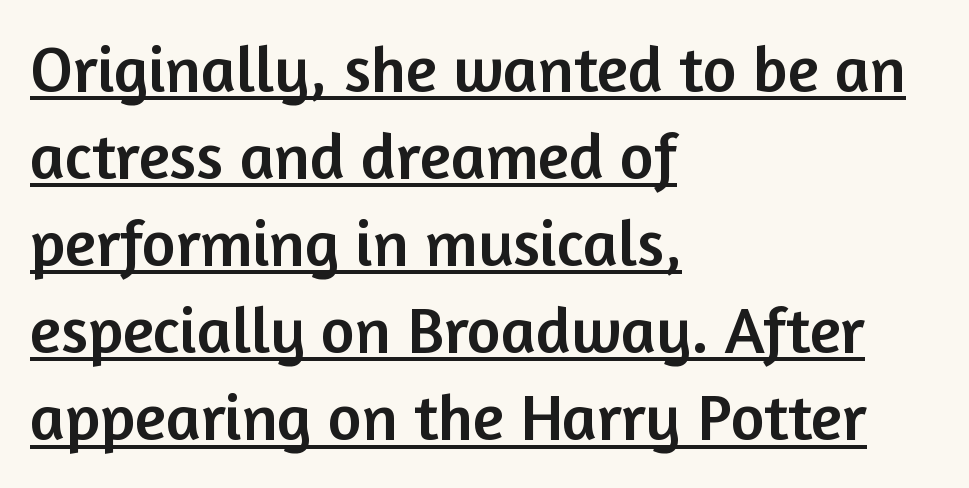
Caption: multi-line text, flush left, ragged right. The rendering uses a moderate line-height, typical for paragraphs. Has an underline been added? It has. Typographically, this falls in the sans-serif category.
